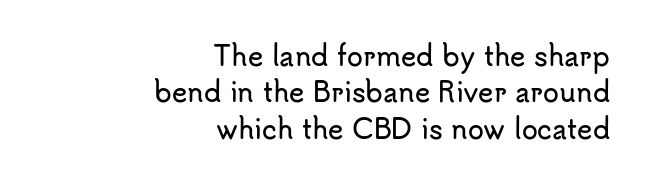
The image shows 26 px text type, upright; set right-aligned, normal line spacing (1.4x), normal letter spacing, not underlined.
